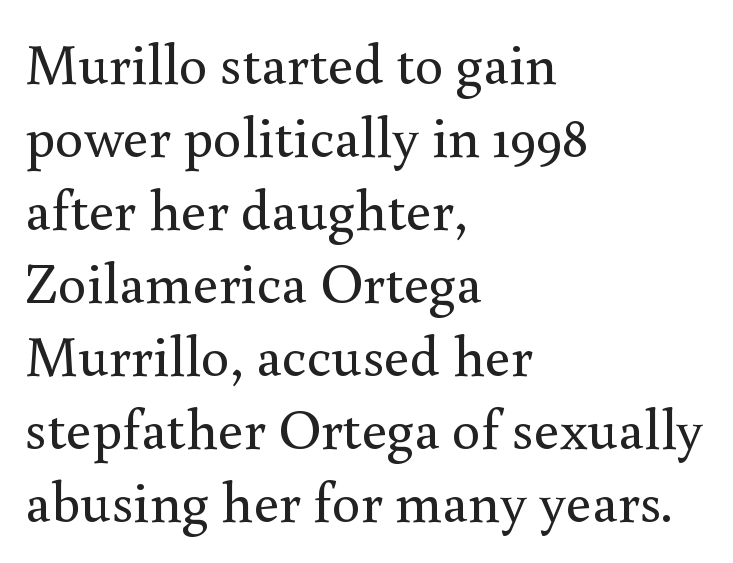
{"serif": "yes", "italic": "no", "bold": "no", "weight": "regular", "width": "normal", "x_height": "small", "monospaced": "no", "underline": "no", "align": "left", "line_spacing": "normal", "line_spacing_ratio": 1.28, "letter_spacing": "normal", "letter_spacing_em": 0.0, "glyph_px": 57}
